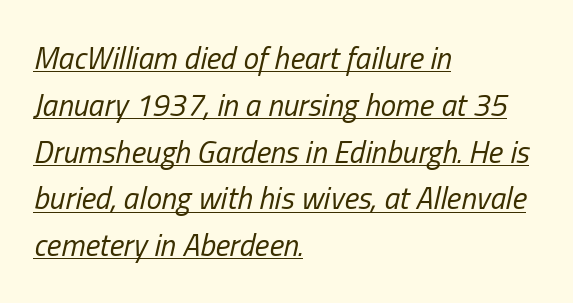
{"italic": "yes", "lean": "right", "slant_degrees": 13, "bold": "no", "weight": "regular", "width": "condensed", "stroke_contrast": "low", "x_height": "medium", "monospaced": "no", "underline": "yes", "align": "left", "line_spacing": "normal", "line_spacing_ratio": 1.51, "letter_spacing": "normal", "letter_spacing_em": 0.0, "glyph_px": 31}
